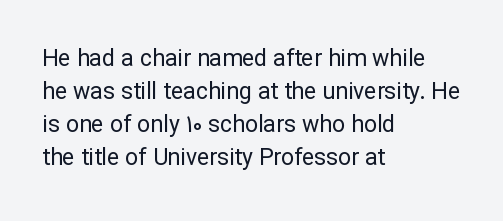
Does extra space separate the letters? No, they use regular spacing. The rendering anchors every line to the left-hand side. The axis of the letterforms is exactly vertical. These lines sit exactly where default settings would place them. Ink coverage per letter is moderate at most. Bare-footed words on every line.
